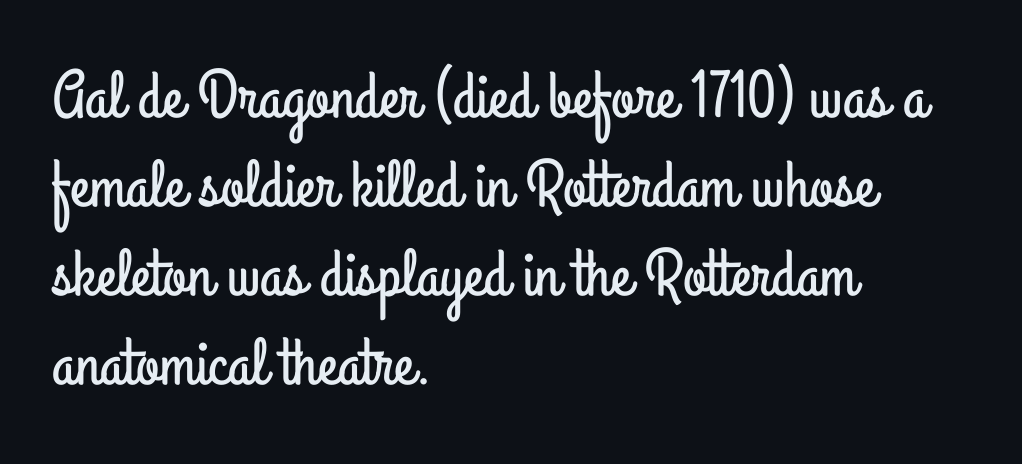
The image shows 67 px condensed sans-serif type, upright; set left-aligned, normal line spacing (1.33x), normal letter spacing, not underlined; low stroke contrast and a small x-height.
